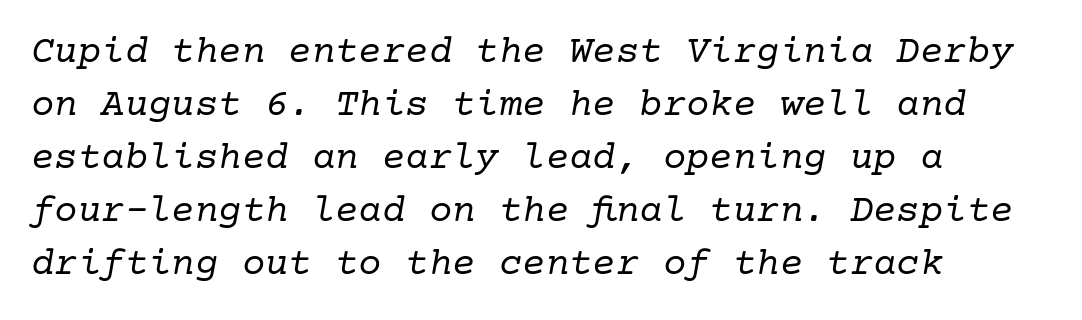
{"serif": "yes", "italic": "yes", "lean": "right", "slant_degrees": 10, "bold": "no", "weight": "regular", "width": "normal", "stroke_contrast": "low", "x_height": "medium", "underline": "no", "align": "left", "line_spacing": "normal", "line_spacing_ratio": 1.36, "letter_spacing": "normal", "letter_spacing_em": 0.0, "glyph_px": 39}
